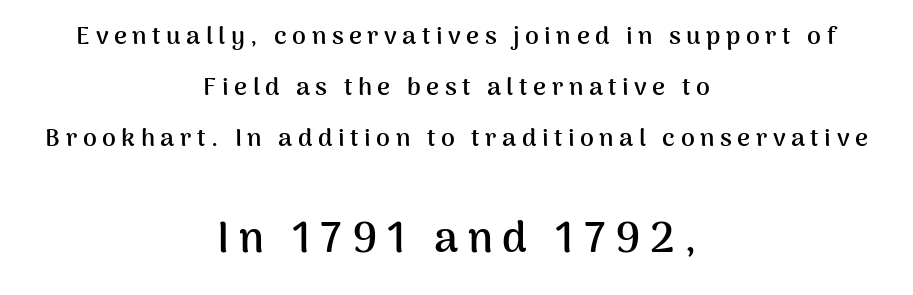
The image shows 43 px semibold sans-serif type, upright; set centered, loose line spacing (2.05x), unusually wide letter spacing (+0.22 em), not underlined; the second (bottom) block is 1.72x larger; medium stroke contrast and a medium x-height.
